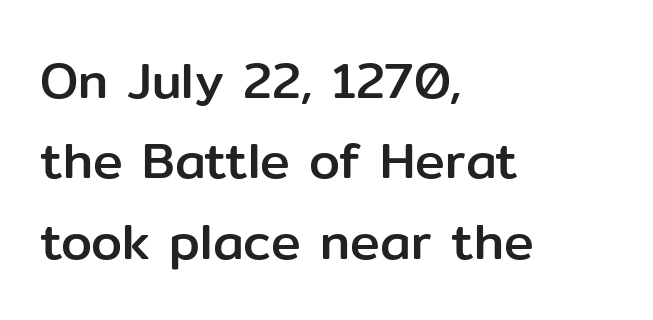
The letters advance in unequal steps, a hallmark of proportional type. Type without underlining. Rendered with straight, roman letterforms. Here the glyphs are tracked normally, forming tight word shapes. Stroke terminals: plain, sans-serif. How would I describe the line gaps? Plain and ordinary.
